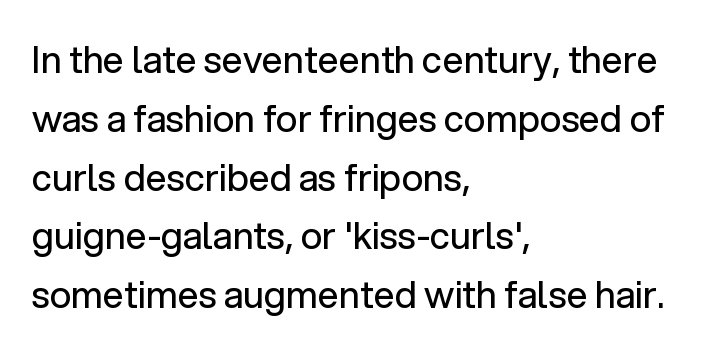
Q: Is the text bold? A: No.
Q: Is the text italic (slanted)? A: No, it is upright.
Q: Is the typeface a serif or a sans-serif typeface? A: Sans-serif.
Q: Is the text underlined? A: No.
Q: How is the paragraph aligned? A: Left-aligned.
Q: Is the spacing between letters normal or unusually wide? A: Normal.
Q: Is the spacing between lines tight, normal or loose? A: Normal.
Q: Width (condensed, normal, or wide)? A: Normal.
Q: Stroke contrast? A: Low.
Q: x-height? A: Medium.
Q: Monospaced? A: No.
